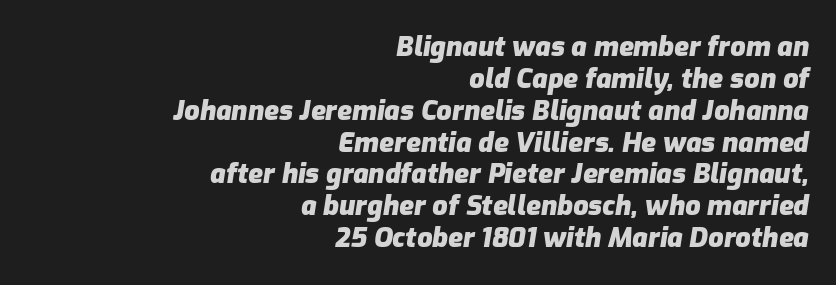
{"italic": "yes", "lean": "right", "slant_degrees": 9, "bold": "yes", "underline": "no", "align": "right", "line_spacing_ratio": 1.18, "letter_spacing": "normal", "letter_spacing_em": 0.0, "glyph_px": 27}
